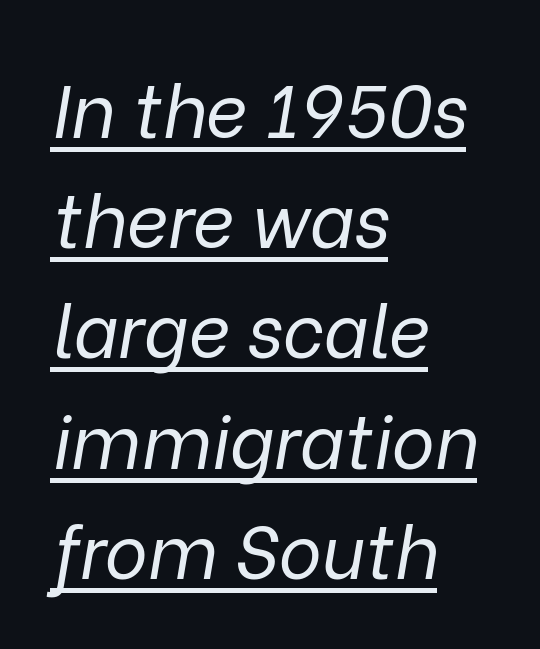
{"italic": "yes", "lean": "right", "slant_degrees": 9, "bold": "no", "weight": "regular", "width": "normal", "stroke_contrast": "low", "x_height": "medium", "monospaced": "no", "underline": "yes", "align": "left", "line_spacing": "normal", "line_spacing_ratio": 1.51, "letter_spacing": "normal", "letter_spacing_em": 0.0, "glyph_px": 73}
